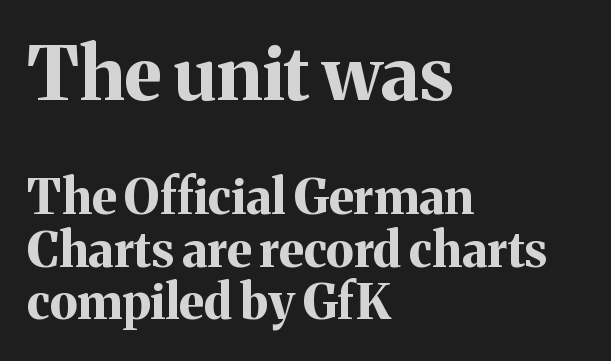
The image shows 74 px bold serif type, upright; set left-aligned, tight line spacing (1.07x), normal letter spacing, not underlined; the first (top) block is 1.51x larger; medium stroke contrast and a medium x-height.
